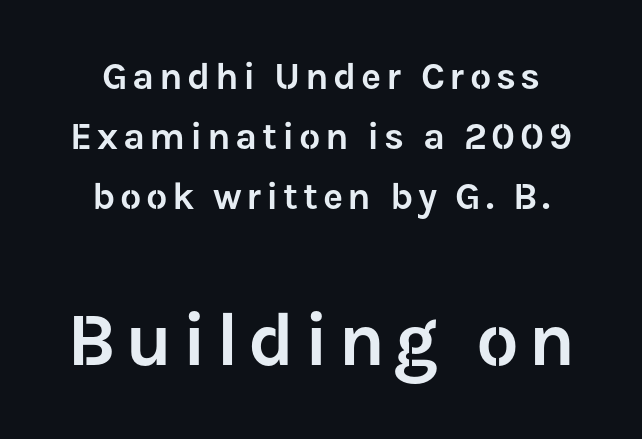
Q: Is the text italic (slanted)? A: No, it is upright.
Q: Is the typeface a serif or a sans-serif typeface? A: Sans-serif.
Q: Is the text underlined? A: No.
Q: Is the spacing between lines tight, normal or loose? A: Normal.
Q: Which block of text is set in a larger size, the first (top) or the second (bottom)? A: The second (bottom) one.
Q: Width (condensed, normal, or wide)? A: Normal.
Q: Stroke contrast? A: Low.
Q: x-height? A: Medium.
Q: Monospaced? A: No.
